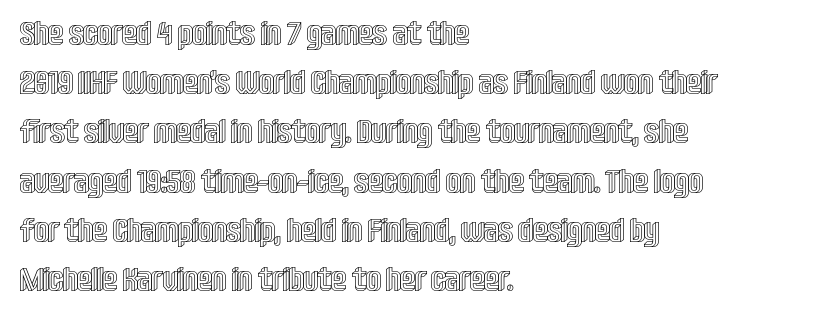
Rendered with straight, roman letterforms. Beneath every word, the page is bare. Does the copy run flush right? No — it runs flush left. Here the designer chose a conventional face with non-uniform glyph widths.
